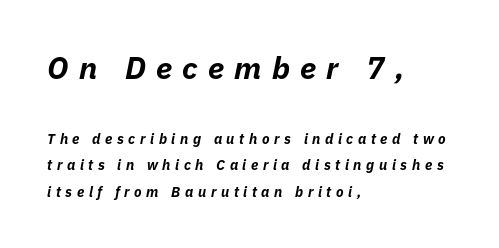
The letters advance in unequal steps, a hallmark of proportional type. The lettering tilts uniformly, giving the passage an italic look. Loose tracking; the words dissolve into strings of separated letters. The glyphs have the mass of a bold cut. Caption: multi-line text, flush left, ragged right.
